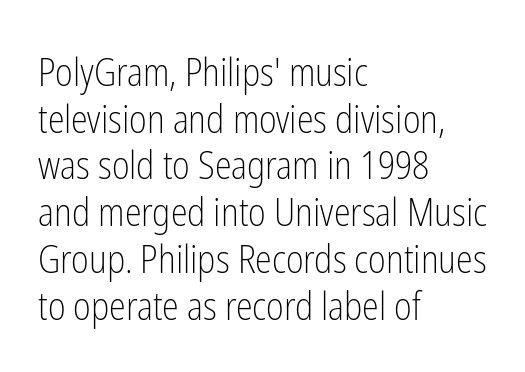
The string is rendered with underlining switched off. Alignment: flush left. Serif or sans? Sans — the stroke terminals are bare. Ascenders rise straight up at ninety degrees. No chunkiness to these letters — they're not bold.
